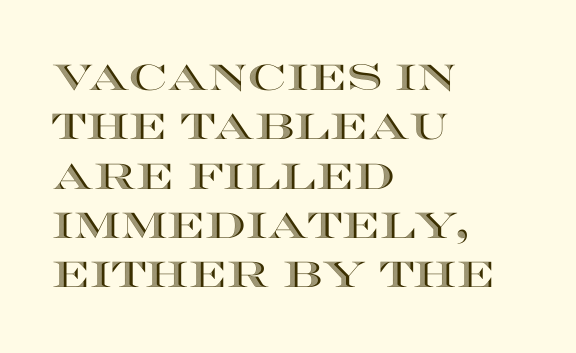
The image shows 36 px wide type, upright; set left-aligned, normal line spacing (1.37x), normal letter spacing, not underlined; a large x-height.
